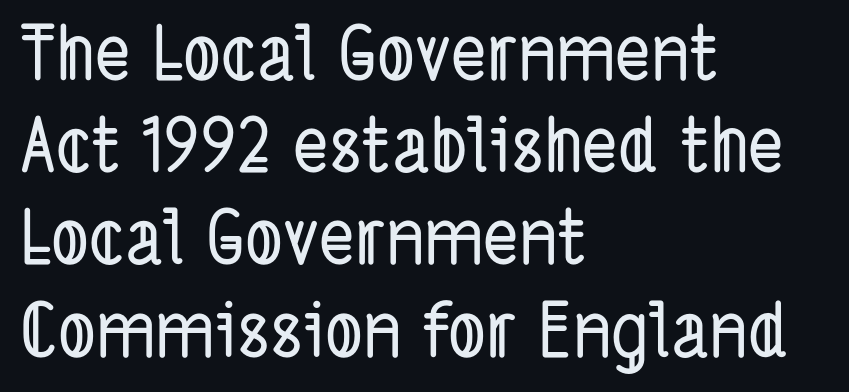
Q: Is the typeface a serif or a sans-serif typeface? A: Sans-serif.
Q: Is the text underlined? A: No.
Q: How is the paragraph aligned? A: Left-aligned.
Q: Is the spacing between letters normal or unusually wide? A: Normal.
Q: Width (condensed, normal, or wide)? A: Condensed.
Q: Stroke contrast? A: Low.
Q: x-height? A: Medium.
Q: Monospaced? A: No.
